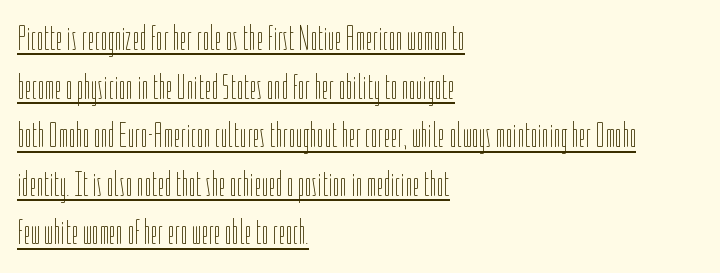
Compared with a centered layout, this one pins lines to the left instead. Each letter keeps its own natural width here, so spacing adapts to shape. Caption: lettering with a line underneath. Tall strokes in this sample are plumb rather than angled. You could call the tracking neutral — neither tight nor loose.
